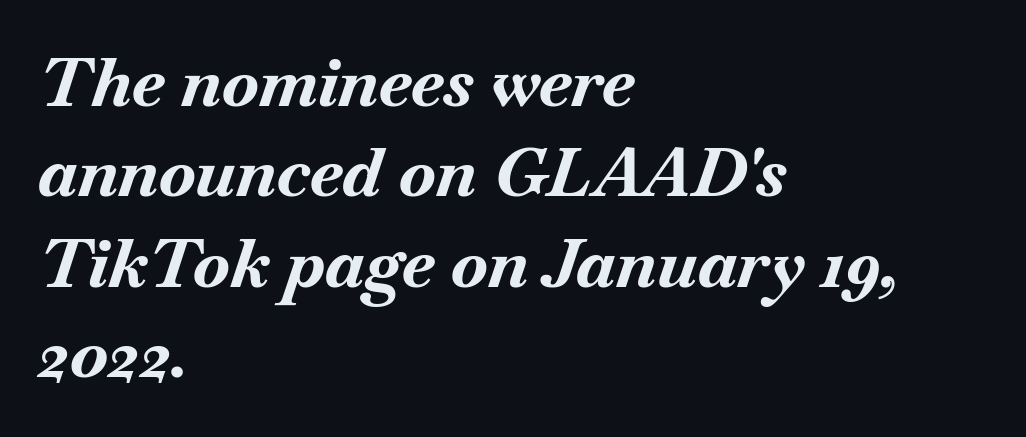
{"italic": "yes", "lean": "right", "slant_degrees": 18, "bold": "yes", "weight": "bold", "width": "normal", "stroke_contrast": "medium", "x_height": "small", "monospaced": "no", "underline": "no", "align": "left", "line_spacing": "normal", "line_spacing_ratio": 1.33, "letter_spacing": "normal", "letter_spacing_em": 0.0, "glyph_px": 68}
